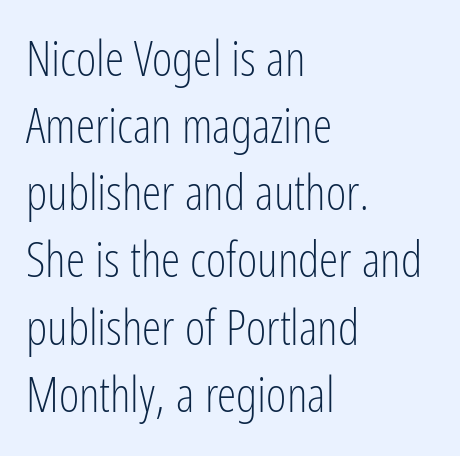
{"serif": "no", "italic": "no", "bold": "no", "weight": "light", "width": "condensed", "stroke_contrast": "low", "x_height": "medium", "monospaced": "no", "underline": "no", "align": "left", "line_spacing": "normal", "line_spacing_ratio": 1.37, "letter_spacing": "normal", "letter_spacing_em": 0.0, "glyph_px": 49}
